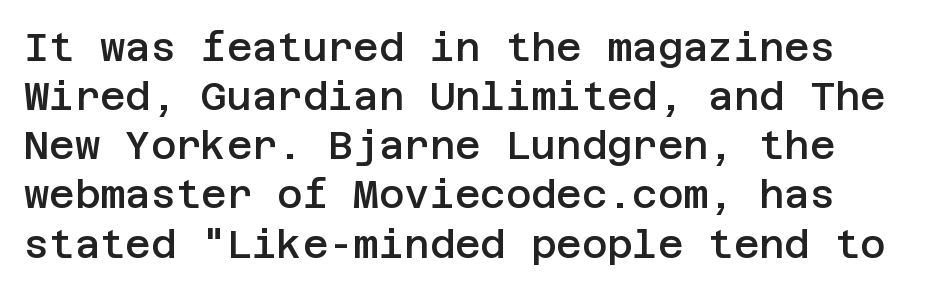
{"serif": "no", "italic": "no", "bold": "semi", "weight": "semibold", "width": "normal", "stroke_contrast": "low", "x_height": "large", "underline": "no", "line_spacing": "normal", "line_spacing_ratio": 1.26, "letter_spacing": "normal", "letter_spacing_em": 0.0, "glyph_px": 39}
